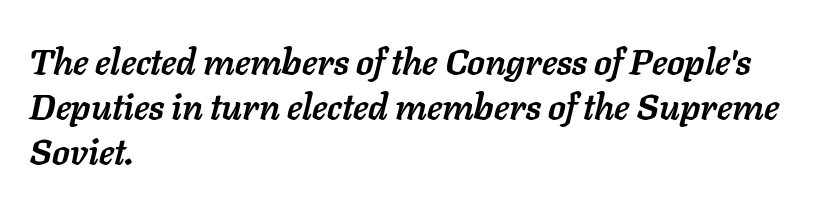
The image shows 36 px semibold type, italic (leaning right); set left-aligned, normal line spacing (1.25x), normal letter spacing, not underlined; low stroke contrast and a medium x-height.
